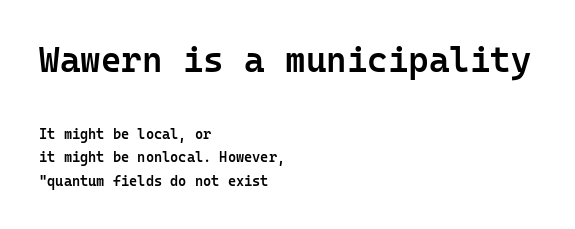
Clear beneath every line of the passage. Is the letter spacing exaggerated? No — it looks like the ordinary default. Upright lettering throughout. A typesetter would call this monospace, since all characters share one set width.
